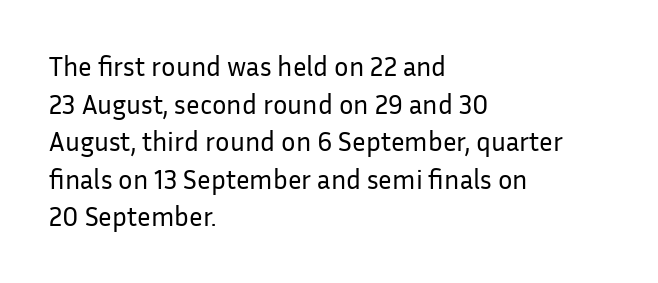
The image shows 27 px text type, upright; set left-aligned, normal line spacing (1.39x), normal letter spacing, not underlined.
